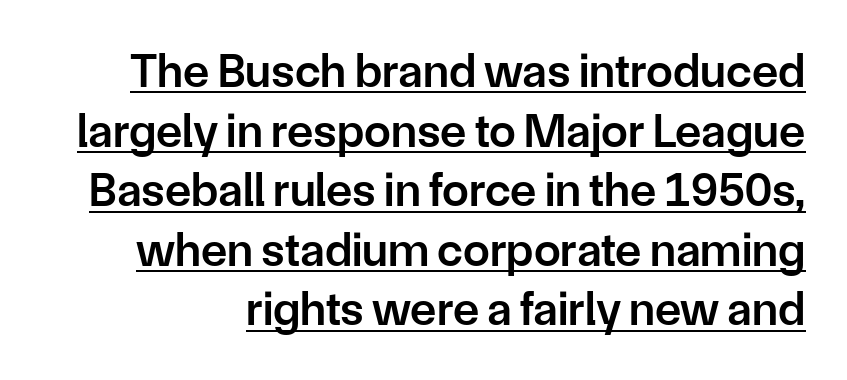
{"serif": "no", "italic": "no", "bold": "semi", "weight": "semibold", "width": "normal", "stroke_contrast": "low", "x_height": "medium", "monospaced": "no", "underline": "yes", "line_spacing_ratio": 1.24, "letter_spacing": "normal", "letter_spacing_em": 0.0, "glyph_px": 48}
